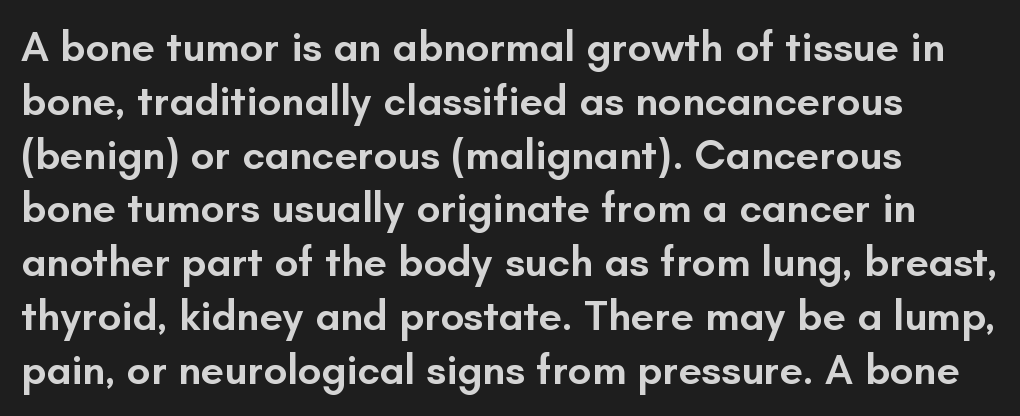
Is this a sans? Yes — the strokes have no serifs. Spacing verdict: proportional, widths tailored to each character. The type sits square on the baseline with zero lean. Students, note that the glyphs here touch the page at normal intervals. How would I describe the line gaps? Plain and ordinary. Plain, unruled lines of type.
